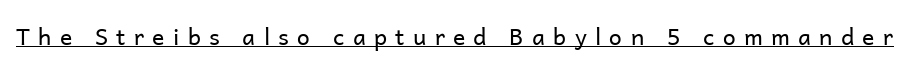
The image shows 23 px text type, upright; set unusually wide letter spacing (+0.36 em), underlined.
